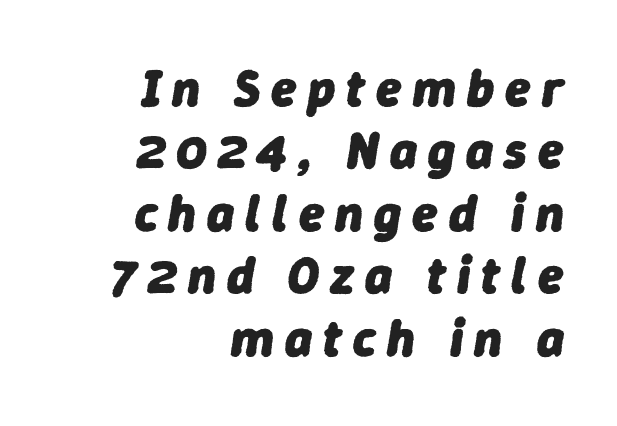
Q: Is the text bold? A: Yes.
Q: Is the text italic (slanted)? A: Yes, it leans right by about 9 degrees.
Q: Is the text underlined? A: No.
Q: How is the paragraph aligned? A: Right-aligned.
Q: Is the spacing between letters normal or unusually wide? A: Unusually wide.
Q: Width (condensed, normal, or wide)? A: Normal.
Q: Stroke contrast? A: Low.
Q: x-height? A: Medium.
Q: Monospaced? A: No.
